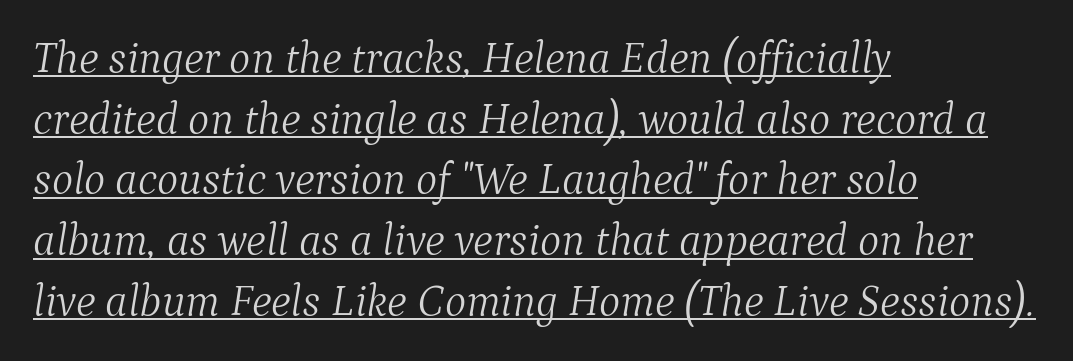
{"serif": "yes", "italic": "yes", "lean": "right", "slant_degrees": 9, "bold": "no", "weight": "light", "width": "normal", "stroke_contrast": "medium", "x_height": "medium", "monospaced": "no", "underline": "yes", "align": "left", "line_spacing": "normal", "line_spacing_ratio": 1.35, "letter_spacing": "normal", "letter_spacing_em": 0.0, "glyph_px": 45}
